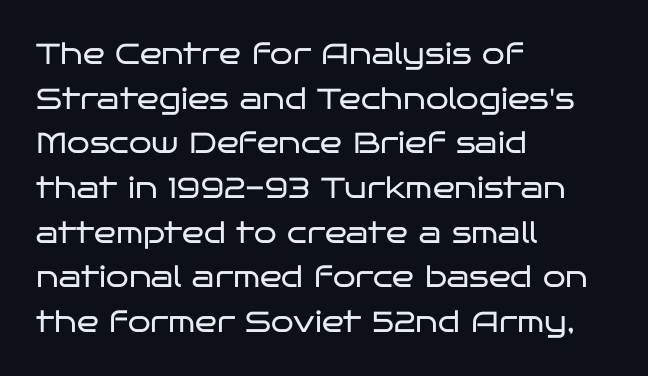
The image shows 29 px regular-weight, wide sans-serif type, upright; set left-aligned, normal line spacing (1.54x), normal letter spacing, not underlined; low stroke contrast and a large x-height.
